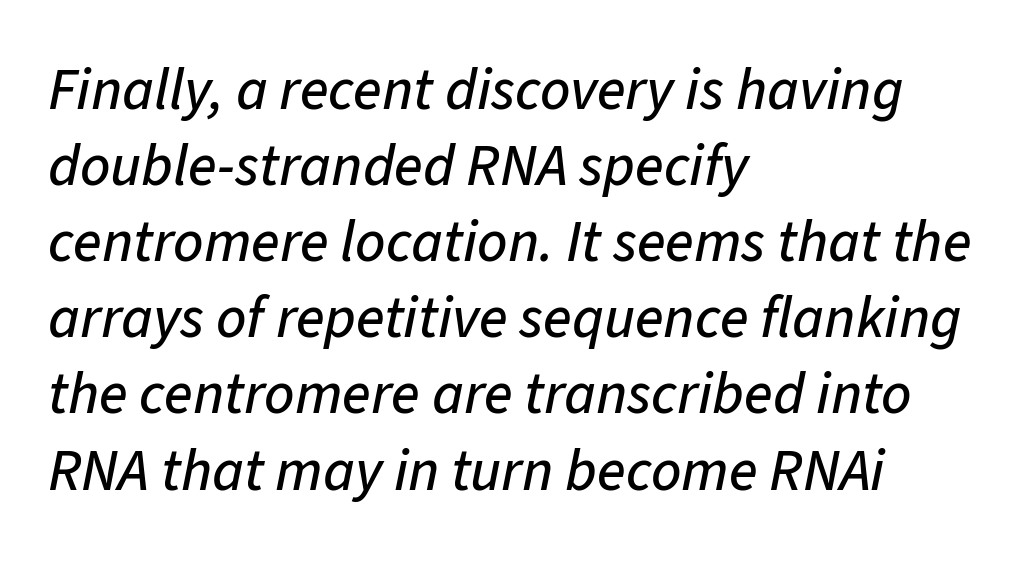
Q: Is the text italic (slanted)? A: Yes, it leans right by about 11 degrees.
Q: Is the text underlined? A: No.
Q: How is the paragraph aligned? A: Left-aligned.
Q: Is the spacing between letters normal or unusually wide? A: Normal.
Q: Is the spacing between lines tight, normal or loose? A: Normal.
Q: Width (condensed, normal, or wide)? A: Normal.
Q: Stroke contrast? A: Low.
Q: x-height? A: Medium.
Q: Monospaced? A: No.
